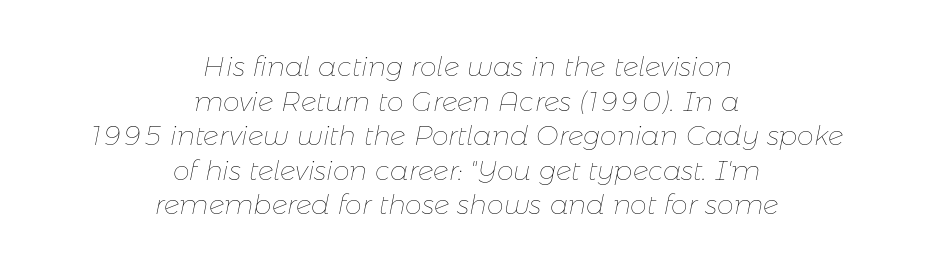
{"italic": "yes", "lean": "right", "slant_degrees": 11, "bold": "no", "underline": "no", "align": "center", "line_spacing": "normal", "line_spacing_ratio": 1.28, "letter_spacing": "normal", "letter_spacing_em": 0.0, "glyph_px": 27}
